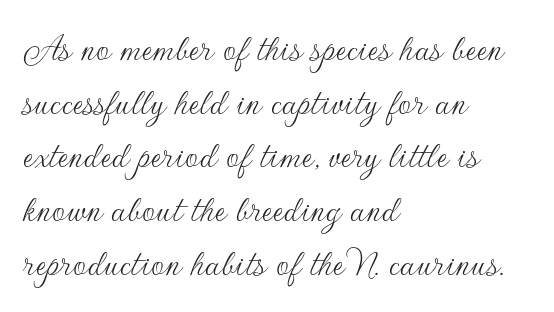
The image shows 41 px thin sans-serif type; set left-aligned, normal line spacing (1.31x), normal letter spacing, not underlined; low stroke contrast and a small x-height.
